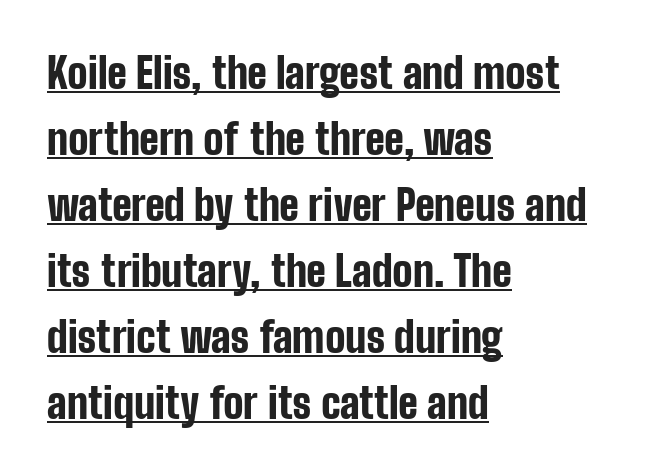
Q: Is the text bold? A: Yes.
Q: Is the text italic (slanted)? A: No, it is upright.
Q: Is the typeface a serif or a sans-serif typeface? A: Sans-serif.
Q: Is the text underlined? A: Yes.
Q: How is the paragraph aligned? A: Left-aligned.
Q: Is the spacing between letters normal or unusually wide? A: Normal.
Q: Is the spacing between lines tight, normal or loose? A: Normal.
Q: Width (condensed, normal, or wide)? A: Condensed.
Q: Stroke contrast? A: Low.
Q: x-height? A: Medium.
Q: Monospaced? A: No.
